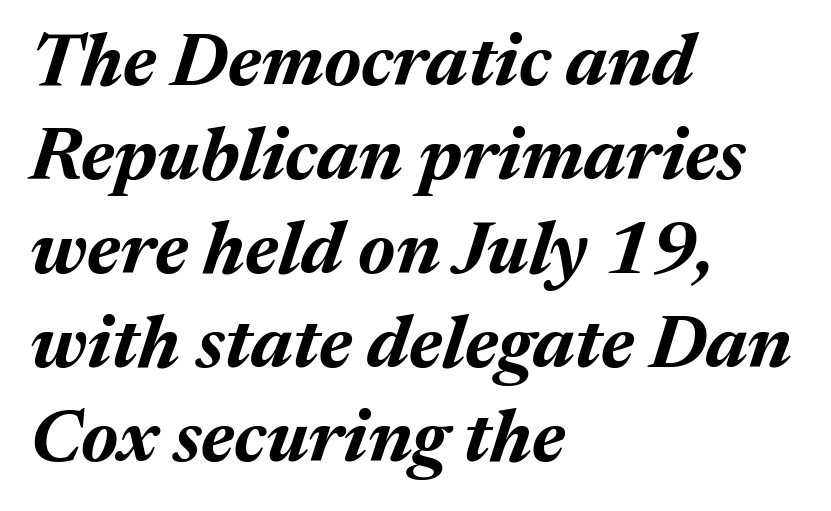
This sample uses plain, unmodified letter spacing. The letters are bold, with thick, heavy strokes. This rendering features lettering with no underline. You could not count columns in this text — the font is proportionally spaced. The rag falls on the right side of this text block.
